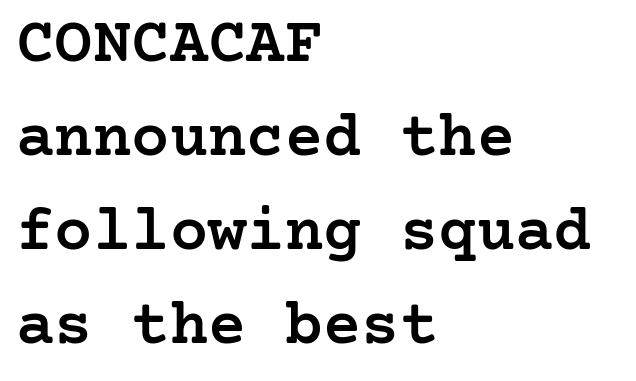
Q: Is the text bold? A: Semi-bold.
Q: Is the text italic (slanted)? A: No, it is upright.
Q: Is the typeface a serif or a sans-serif typeface? A: Serif.
Q: Is the text underlined? A: No.
Q: How is the paragraph aligned? A: Left-aligned.
Q: Is the spacing between letters normal or unusually wide? A: Normal.
Q: Is the spacing between lines tight, normal or loose? A: Normal.
Q: Width (condensed, normal, or wide)? A: Normal.
Q: Stroke contrast? A: Low.
Q: x-height? A: Medium.
